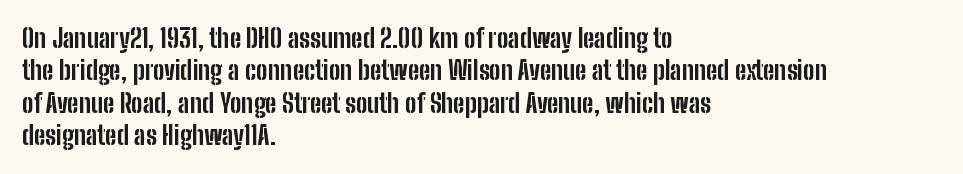
{"italic": "no", "bold": "yes", "underline": "no", "align": "left", "line_spacing": "normal", "line_spacing_ratio": 1.25, "letter_spacing": "normal", "letter_spacing_em": 0.0, "glyph_px": 26}
